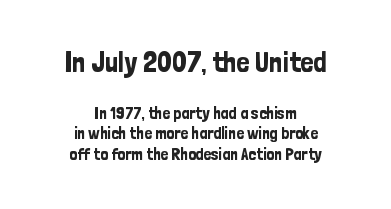
Q: Is the text italic (slanted)? A: No, it is upright.
Q: Is the typeface a serif or a sans-serif typeface? A: Sans-serif.
Q: Is the text underlined? A: No.
Q: How is the paragraph aligned? A: Centered.
Q: Is the spacing between letters normal or unusually wide? A: Normal.
Q: Which block of text is set in a larger size, the first (top) or the second (bottom)? A: The first (top) one.
Q: Width (condensed, normal, or wide)? A: Condensed.
Q: Stroke contrast? A: Low.
Q: x-height? A: Medium.
Q: Monospaced? A: No.
